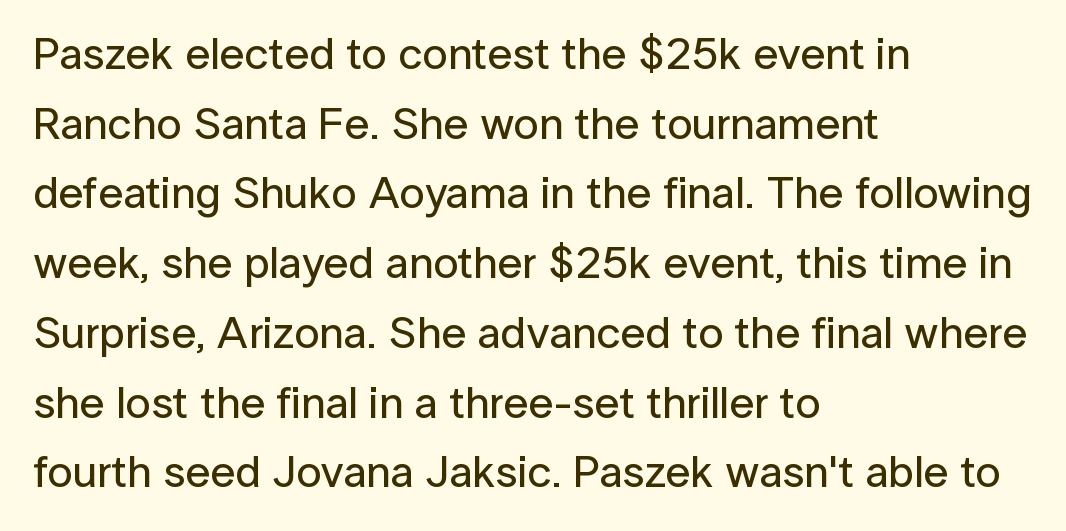
Q: Is the text italic (slanted)? A: No, it is upright.
Q: Is the typeface a serif or a sans-serif typeface? A: Sans-serif.
Q: Is the text underlined? A: No.
Q: How is the paragraph aligned? A: Left-aligned.
Q: Is the spacing between letters normal or unusually wide? A: Normal.
Q: Is the spacing between lines tight, normal or loose? A: Normal.
Q: Width (condensed, normal, or wide)? A: Normal.
Q: Stroke contrast? A: Low.
Q: x-height? A: Medium.
Q: Monospaced? A: No.
